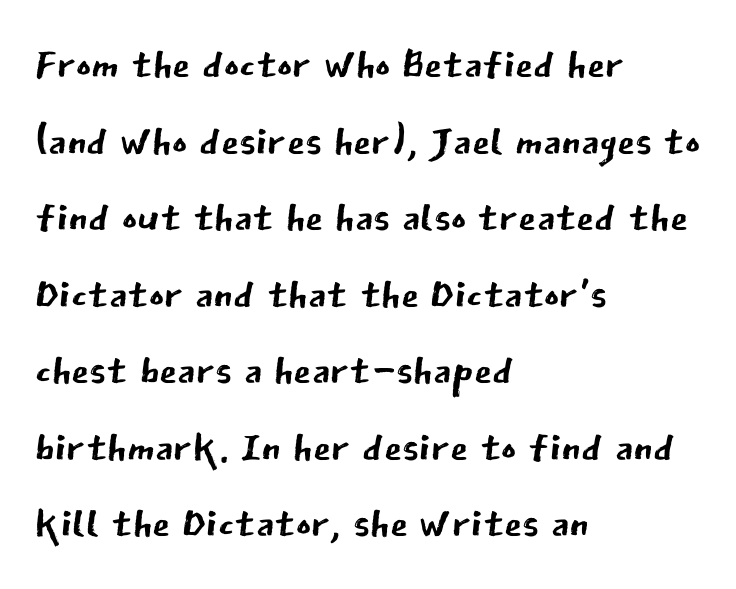
Check the space under the baseline: it is left empty. Evenly set lines give the paragraph a standard silhouette. These lines are rendered in a variable-pitch font. Caption: face not bold, strokes unweighted. Classification — sans serif.
